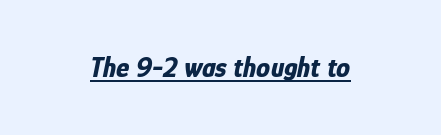
Rendered with sloped, italic letterforms. A typesetter would call this proportional, since set widths differ per character. Honestly, the letter spacing is just normal — you wouldn't notice it. Emphasis by weight is at full strength: bold. Has an underline been added? It has.
